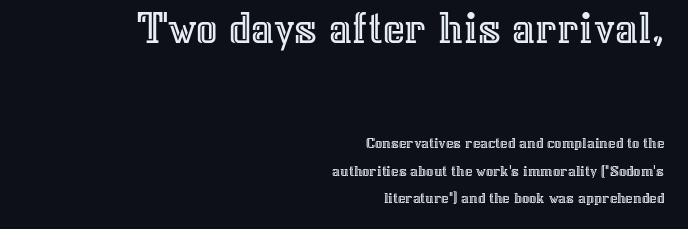
{"italic": "no", "width": "normal", "x_height": "medium", "monospaced": "no", "underline": "no", "align": "right", "line_spacing": "normal", "line_spacing_ratio": 1.7, "letter_spacing": "normal", "letter_spacing_em": 0.0, "larger_block": "first", "size_ratio": 2.94, "glyph_px": 47}
